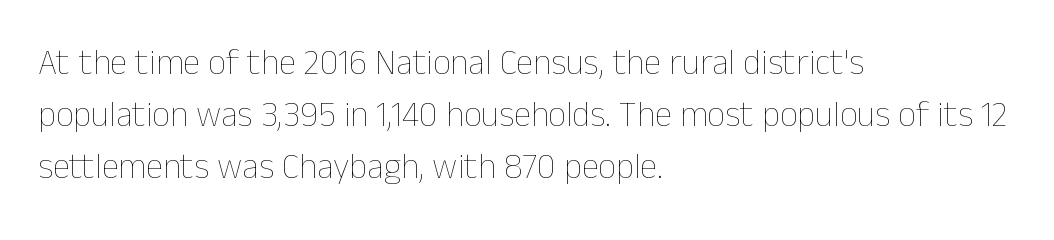
Q: Is the text bold? A: No.
Q: Is the text italic (slanted)? A: No, it is upright.
Q: Is the text underlined? A: No.
Q: How is the paragraph aligned? A: Left-aligned.
Q: Is the spacing between letters normal or unusually wide? A: Normal.
Q: Is the spacing between lines tight, normal or loose? A: Normal.
Q: Width (condensed, normal, or wide)? A: Normal.
Q: Stroke contrast? A: Low.
Q: x-height? A: Medium.
Q: Monospaced? A: No.
